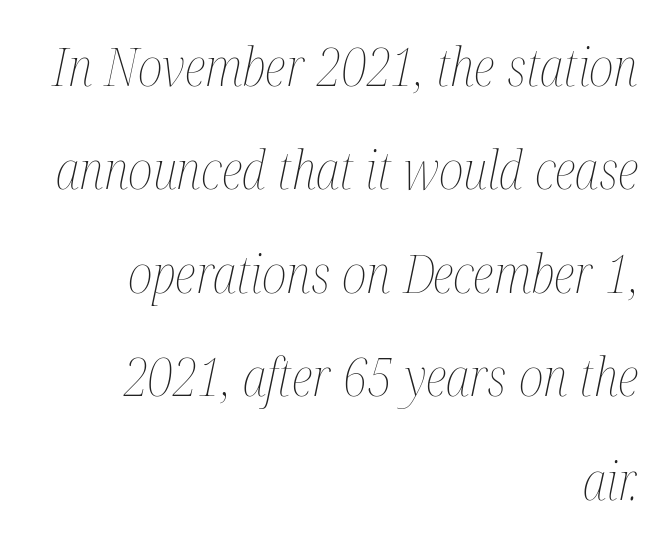
Leftover space on each line is placed entirely before the opening word. Unmarked baselines from the first word to the last. Rendered with sloped, italic letterforms. Words appear dense and cohesive because spacing is normal. Compared with typical paragraphs, the rows here are farther apart. The letters advance in unequal steps, a hallmark of proportional type.
